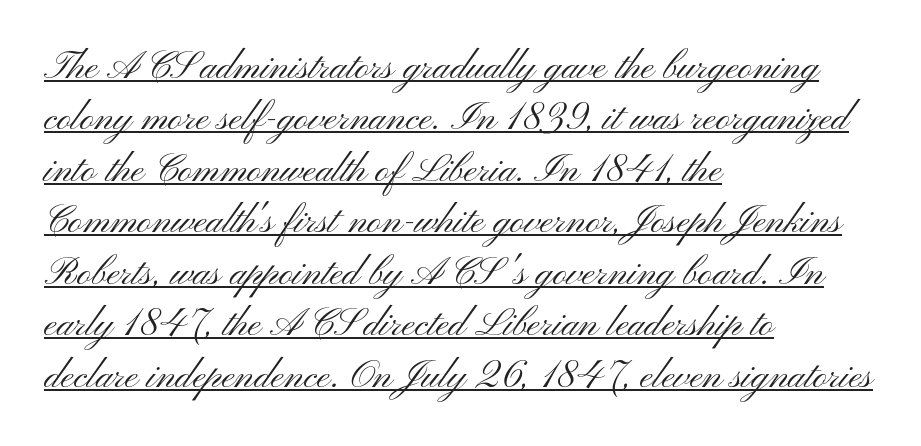
The image shows 39 px light, wide sans-serif type; set left-aligned, normal line spacing (1.32x), normal letter spacing, underlined; medium stroke contrast and a small x-height.
